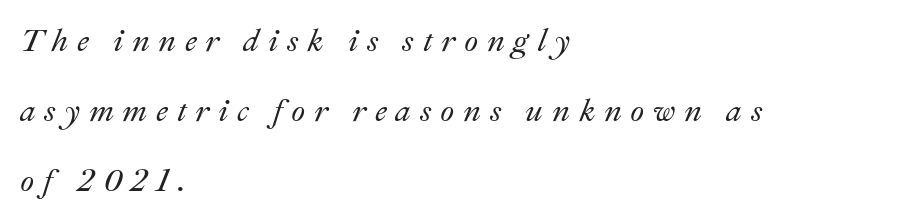
The image shows 32 px text type, italic (leaning right); set left-aligned, loose line spacing (2.18x), unusually wide letter spacing (+0.27 em), not underlined; medium stroke contrast and a small x-height.
